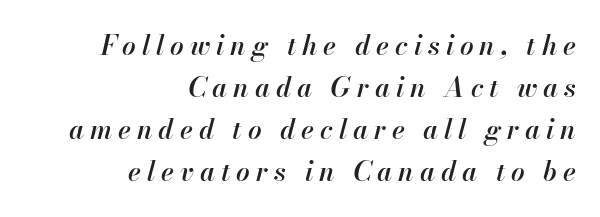
{"italic": "yes", "lean": "right", "slant_degrees": 13, "bold": "semi", "underline": "no", "align": "right", "line_spacing": "normal", "line_spacing_ratio": 1.56, "letter_spacing": "wide", "letter_spacing_em": 0.22, "glyph_px": 27}
